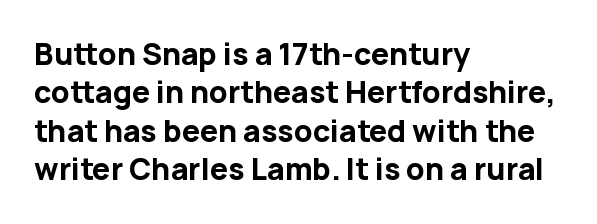
The image shows 29 px bold sans-serif type, upright; set left-aligned, normal line spacing (1.32x), normal letter spacing, not underlined; low stroke contrast and a medium x-height.
